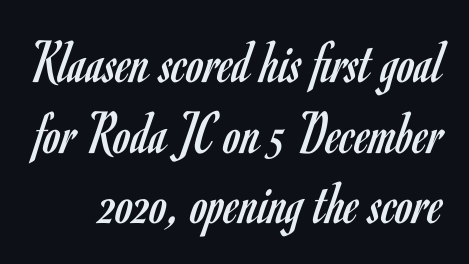
Interline gaps are noticeably narrow in this sample. Each letter keeps its own natural width here, so spacing adapts to shape. Between one letter and the next there's only the usual sliver of space. In terms of letterform style, serifs are entirely absent. Underline: absent.
